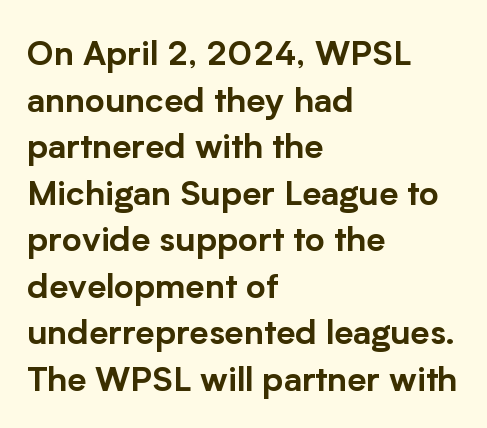
Q: Is the text italic (slanted)? A: No, it is upright.
Q: Is the typeface a serif or a sans-serif typeface? A: Sans-serif.
Q: Is the text underlined? A: No.
Q: How is the paragraph aligned? A: Left-aligned.
Q: Is the spacing between letters normal or unusually wide? A: Normal.
Q: Is the spacing between lines tight, normal or loose? A: Normal.
Q: Width (condensed, normal, or wide)? A: Normal.
Q: Stroke contrast? A: Low.
Q: x-height? A: Medium.
Q: Monospaced? A: No.
